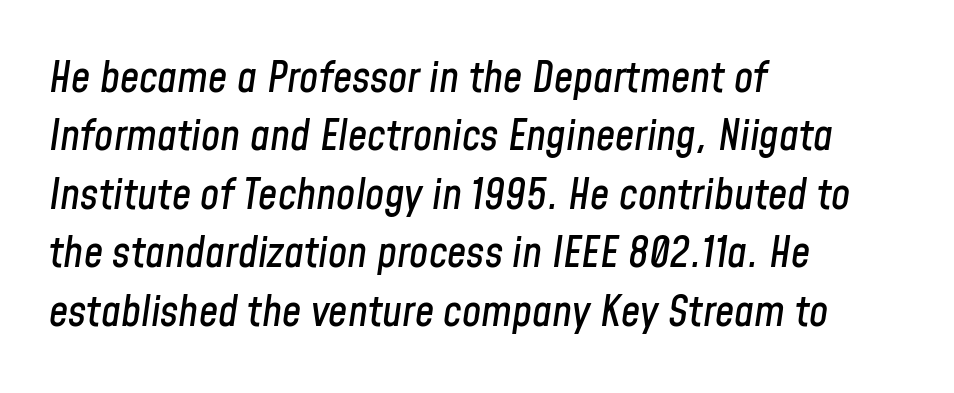
{"italic": "yes", "lean": "right", "slant_degrees": 8, "width": "condensed", "stroke_contrast": "low", "x_height": "medium", "monospaced": "no", "underline": "no", "align": "left", "line_spacing": "normal", "line_spacing_ratio": 1.36, "letter_spacing": "normal", "letter_spacing_em": 0.0, "glyph_px": 43}
